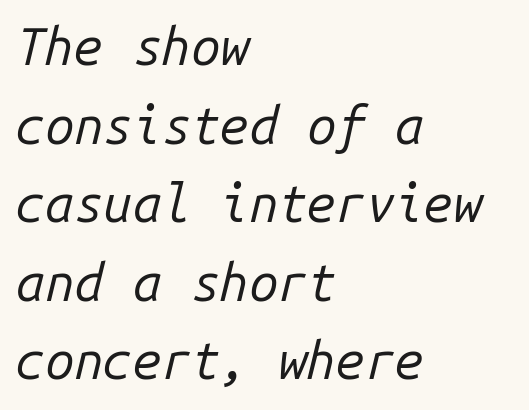
Students, observe: this is what conventionally led text looks like. Short note: letters normally spaced. Do the characters align in a grid? Yes, the font is monospaced. You can tell it's italic because the verticals aren't actually vertical. Glance below the letters and you will spot only blank space.
